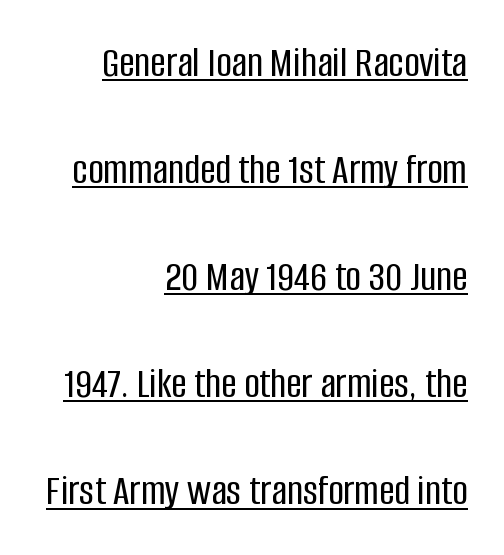
{"serif": "no", "italic": "no", "width": "condensed", "stroke_contrast": "low", "x_height": "large", "monospaced": "no", "underline": "yes", "align": "right", "line_spacing": "loose", "line_spacing_ratio": 2.49, "letter_spacing": "normal", "letter_spacing_em": 0.0, "glyph_px": 43}
